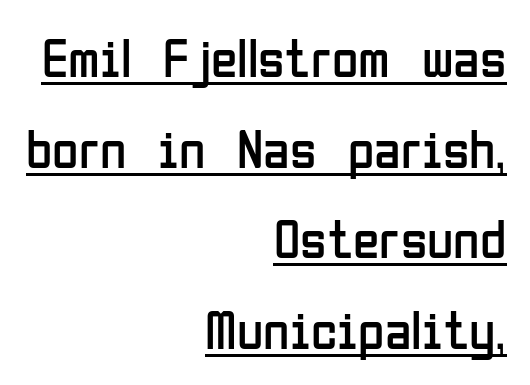
Q: Is the text bold? A: No.
Q: Is the text italic (slanted)? A: No, it is upright.
Q: Is the typeface a serif or a sans-serif typeface? A: Sans-serif.
Q: Is the text underlined? A: Yes.
Q: How is the paragraph aligned? A: Right-aligned.
Q: Is the spacing between letters normal or unusually wide? A: Normal.
Q: Is the spacing between lines tight, normal or loose? A: Normal.
Q: Width (condensed, normal, or wide)? A: Condensed.
Q: Stroke contrast? A: Low.
Q: x-height? A: Medium.
Q: Monospaced? A: No.
